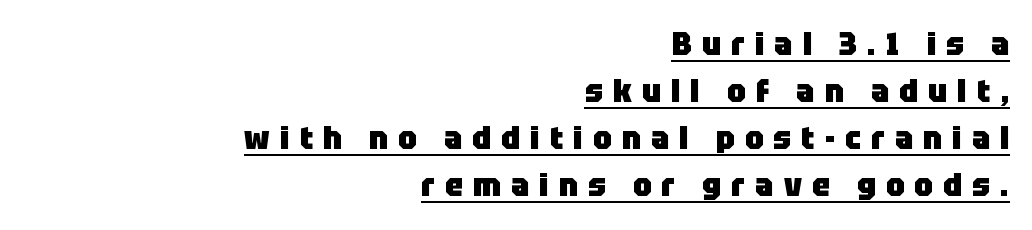
Q: Is the text bold? A: Yes.
Q: Is the text italic (slanted)? A: No, it is upright.
Q: Is the typeface a serif or a sans-serif typeface? A: Sans-serif.
Q: Is the text underlined? A: Yes.
Q: How is the paragraph aligned? A: Right-aligned.
Q: Is the spacing between letters normal or unusually wide? A: Unusually wide.
Q: Is the spacing between lines tight, normal or loose? A: Normal.
Q: Width (condensed, normal, or wide)? A: Normal.
Q: Stroke contrast? A: Low.
Q: x-height? A: Large.
Q: Monospaced? A: No.
